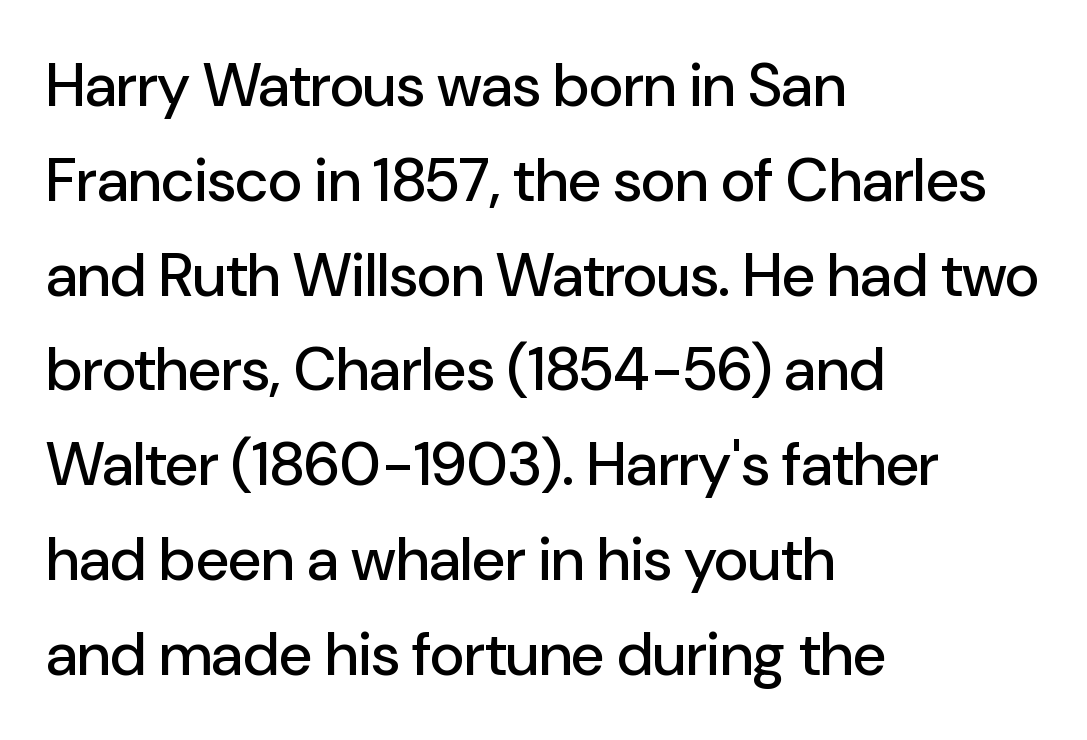
A normal amount of white space separates one row of letters from the next. Plain, unruled lines of type. The letters carry no serifs — their stems end cleanly without finishing strokes. The letters stand upright; this is a roman face.
